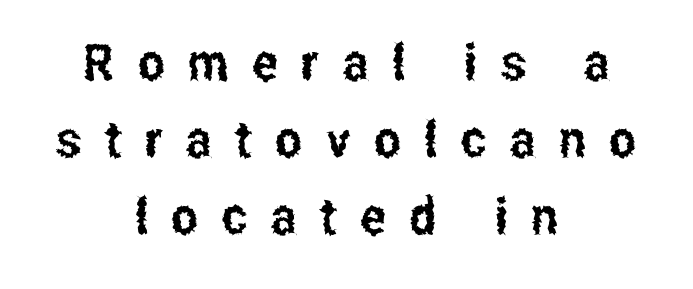
Each letter keeps its own natural width here, so spacing adapts to shape. Stroke terminals: plain, sans-serif. Which margin do the lines hug? Neither — every line sits in the middle. Underline: absent.
